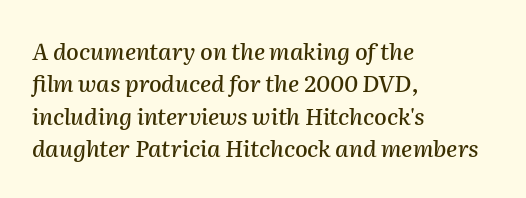
The image shows 23 px text type, italic (leaning right); set left-aligned, normal line spacing (1.41x), normal letter spacing, not underlined.
